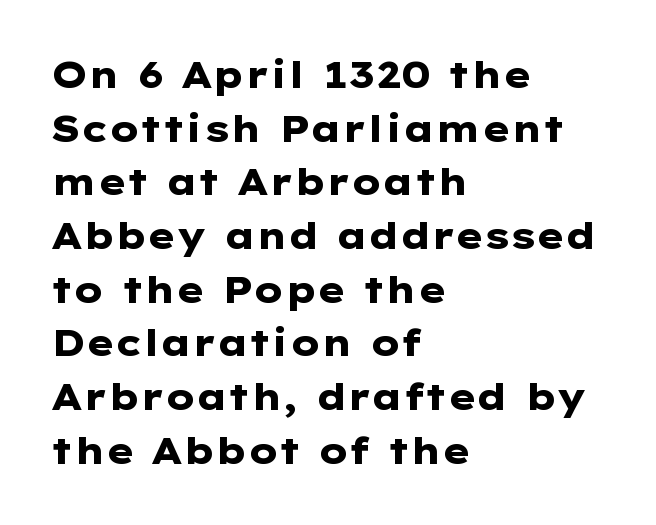
The image shows 37 px heavy, wide sans-serif type, upright; set left-aligned, normal line spacing (1.45x), normal letter spacing, not underlined; low stroke contrast and a medium x-height.
